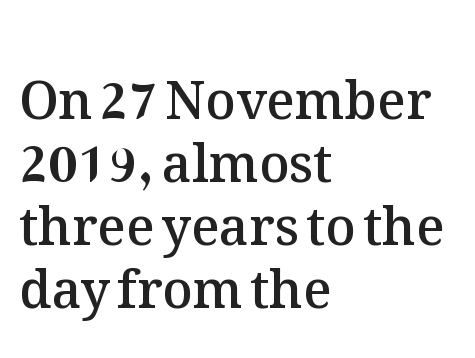
Q: Is the text bold? A: Semi-bold.
Q: Is the text italic (slanted)? A: No, it is upright.
Q: Is the text underlined? A: No.
Q: How is the paragraph aligned? A: Left-aligned.
Q: Is the spacing between letters normal or unusually wide? A: Normal.
Q: Width (condensed, normal, or wide)? A: Normal.
Q: Stroke contrast? A: Medium.
Q: x-height? A: Medium.
Q: Monospaced? A: No.
